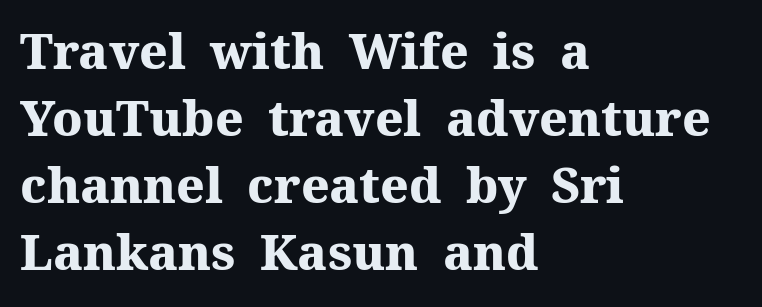
Stroke thickness is high; the sample reads as a true bold. One-word summary of the alignment: left. Evenly set lines give the paragraph a standard silhouette. The foot of each line stays bare and open. Here the designer chose a conventional face with non-uniform glyph widths. Default kerning and tracking; the words read as compact shapes.
